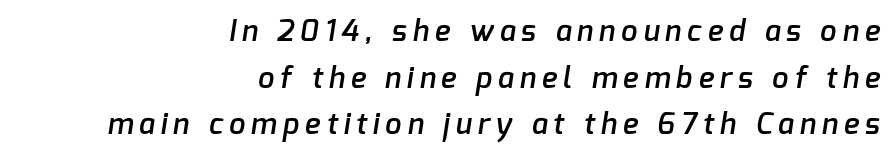
{"serif": "no", "bold": "semi", "weight": "semibold", "width": "normal", "stroke_contrast": "low", "x_height": "medium", "monospaced": "no", "underline": "no", "align": "right", "line_spacing": "normal", "line_spacing_ratio": 1.61, "letter_spacing": "wide", "letter_spacing_em": 0.21, "glyph_px": 29}
